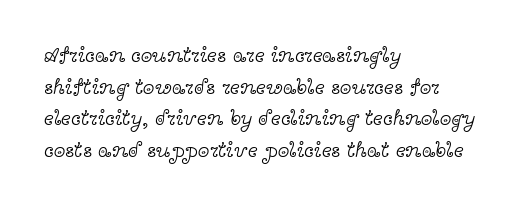
The image shows 21 px text type; set left-aligned, normal line spacing (1.51x), normal letter spacing, not underlined.
